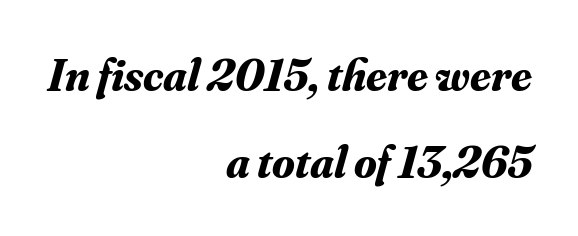
Q: Is the text bold? A: Yes.
Q: Is the text italic (slanted)? A: Yes, it leans right by about 16 degrees.
Q: Is the typeface a serif or a sans-serif typeface? A: Serif.
Q: Is the text underlined? A: No.
Q: How is the paragraph aligned? A: Right-aligned.
Q: Is the spacing between letters normal or unusually wide? A: Normal.
Q: Width (condensed, normal, or wide)? A: Normal.
Q: Stroke contrast? A: Medium.
Q: x-height? A: Small.
Q: Monospaced? A: No.
